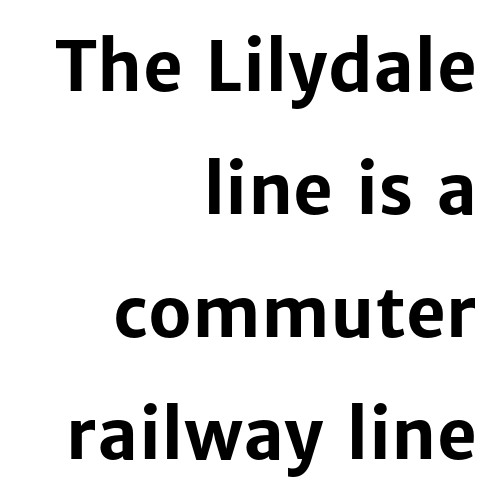
The image shows 69 px bold sans-serif type, upright; set right-aligned, line spacing 1.78x, normal letter spacing, not underlined; low stroke contrast and a medium x-height.
